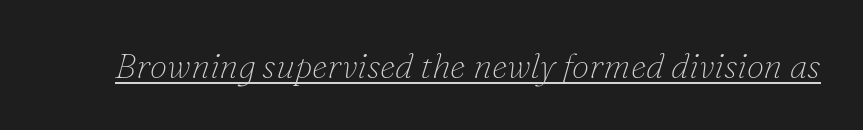
Q: Is the text bold? A: No.
Q: Is the text italic (slanted)? A: Yes, it leans right by about 16 degrees.
Q: Is the typeface a serif or a sans-serif typeface? A: Serif.
Q: Is the text underlined? A: Yes.
Q: Is the spacing between letters normal or unusually wide? A: Normal.
Q: Width (condensed, normal, or wide)? A: Normal.
Q: Stroke contrast? A: Low.
Q: x-height? A: Small.
Q: Monospaced? A: No.
